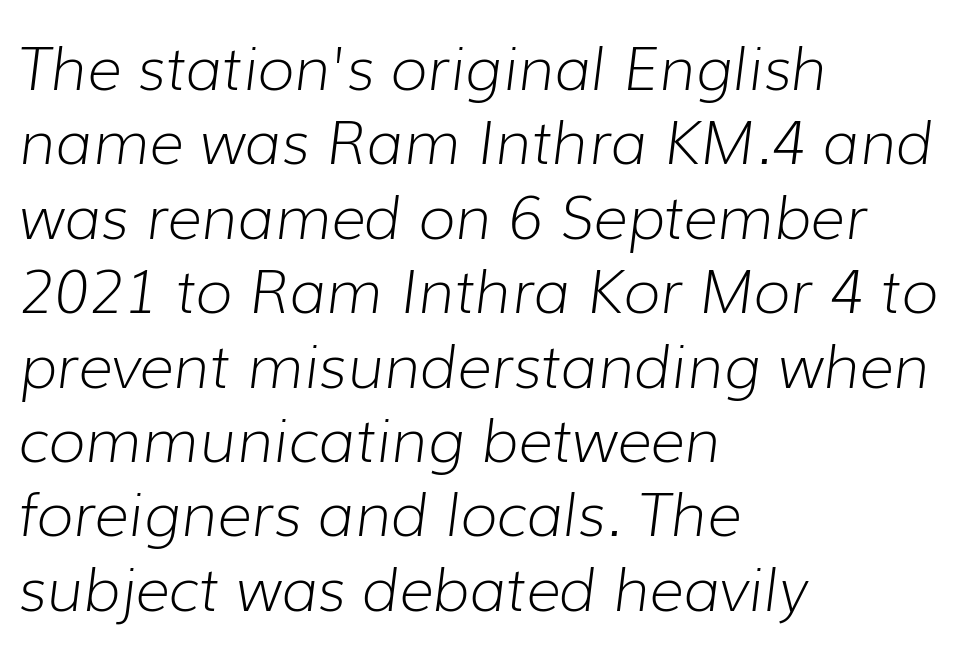
{"italic": "yes", "lean": "right", "slant_degrees": 7, "bold": "no", "weight": "light", "width": "normal", "stroke_contrast": "low", "x_height": "medium", "monospaced": "no", "underline": "no", "align": "left", "line_spacing_ratio": 1.24, "letter_spacing": "normal", "letter_spacing_em": 0.0, "glyph_px": 60}
